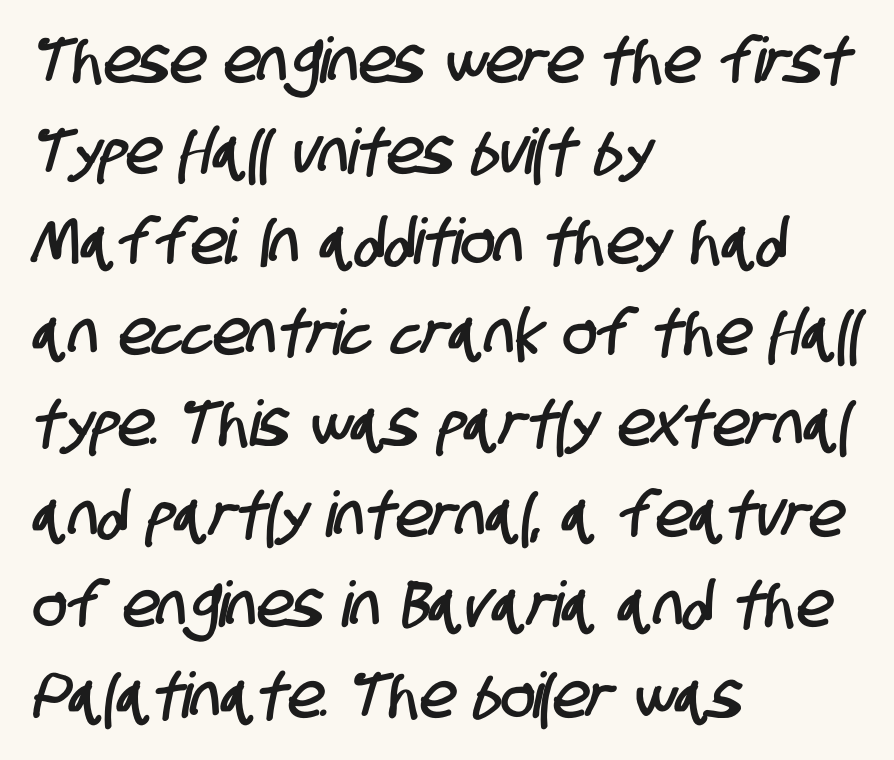
Q: Is the typeface a serif or a sans-serif typeface? A: Sans-serif.
Q: Is the text underlined? A: No.
Q: How is the paragraph aligned? A: Left-aligned.
Q: Is the spacing between letters normal or unusually wide? A: Normal.
Q: Is the spacing between lines tight, normal or loose? A: Normal.
Q: Width (condensed, normal, or wide)? A: Condensed.
Q: Stroke contrast? A: Low.
Q: x-height? A: Large.
Q: Monospaced? A: No.
